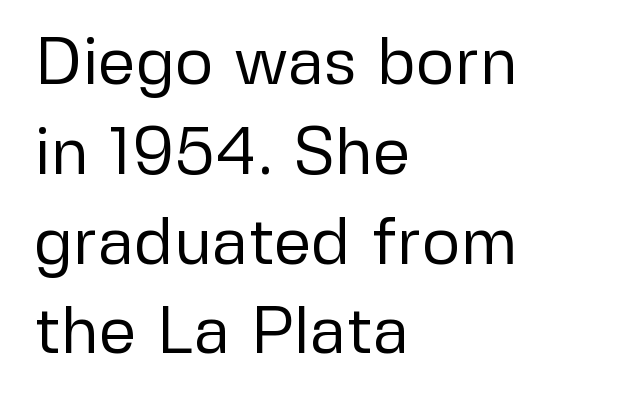
{"serif": "no", "italic": "no", "bold": "no", "weight": "regular", "width": "normal", "stroke_contrast": "low", "x_height": "medium", "monospaced": "no", "underline": "no", "align": "left", "line_spacing": "normal", "line_spacing_ratio": 1.36, "letter_spacing": "normal", "letter_spacing_em": 0.0, "glyph_px": 66}
